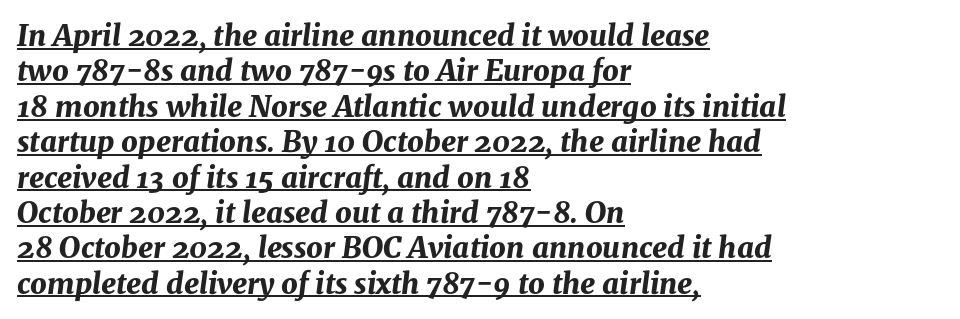
{"italic": "yes", "lean": "right", "slant_degrees": 8, "bold": "yes", "weight": "bold", "width": "normal", "stroke_contrast": "medium", "x_height": "medium", "monospaced": "no", "underline": "yes", "align": "left", "line_spacing_ratio": 1.22, "letter_spacing": "normal", "letter_spacing_em": 0.0, "glyph_px": 29}
